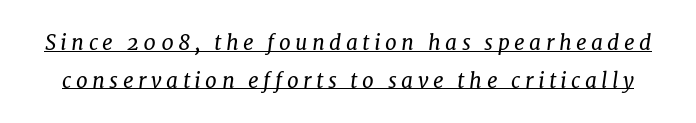
{"italic": "yes", "lean": "right", "slant_degrees": 7, "bold": "no", "underline": "yes", "line_spacing_ratio": 1.79, "letter_spacing": "wide", "letter_spacing_em": 0.21, "glyph_px": 21}
